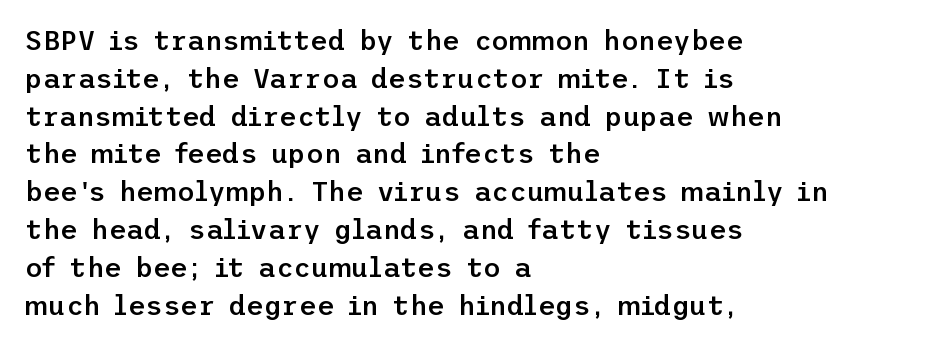
The image shows 27 px text type, upright; set left-aligned, normal line spacing (1.4x), normal letter spacing, not underlined.
